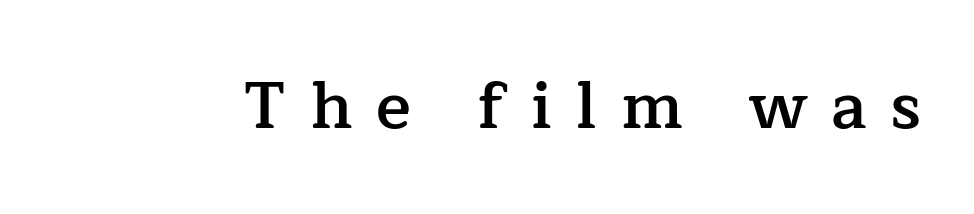
The image shows 65 px semibold serif type, upright; set unusually wide letter spacing (+0.37 em), not underlined; low stroke contrast and a medium x-height.
